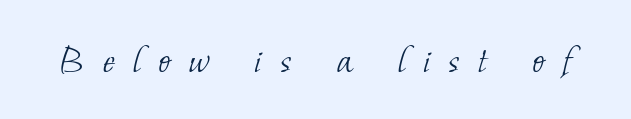
{"serif": "yes", "bold": "no", "weight": "light", "width": "normal", "stroke_contrast": "low", "x_height": "small", "monospaced": "no", "underline": "no", "letter_spacing": "wide", "letter_spacing_em": 0.42, "glyph_px": 42}
